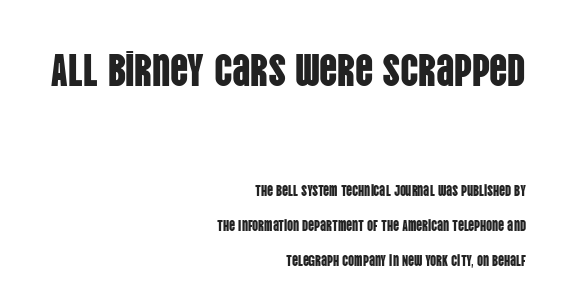
Any mark beneath the type? The region is blank. The lettering holds an erect, upright posture throughout. The rendering keeps characters at their native spacing. Unlike a traditional serif, this face leaves its strokes unadorned.
